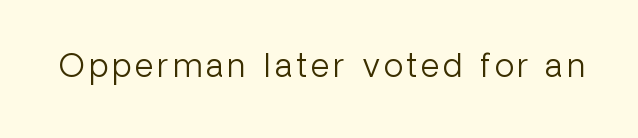
{"serif": "no", "italic": "no", "bold": "no", "weight": "light", "width": "normal", "stroke_contrast": "low", "x_height": "medium", "monospaced": "no", "underline": "no", "glyph_px": 32}
